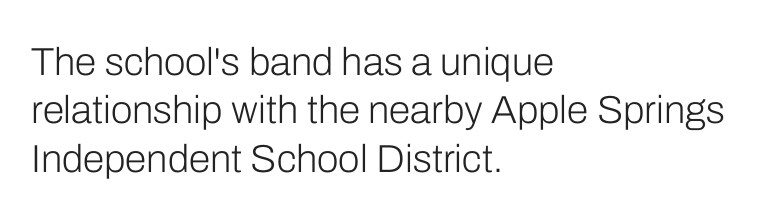
Q: Is the text bold? A: No.
Q: Is the text italic (slanted)? A: No, it is upright.
Q: Is the typeface a serif or a sans-serif typeface? A: Sans-serif.
Q: Is the text underlined? A: No.
Q: How is the paragraph aligned? A: Left-aligned.
Q: Is the spacing between letters normal or unusually wide? A: Normal.
Q: Width (condensed, normal, or wide)? A: Normal.
Q: Stroke contrast? A: Low.
Q: x-height? A: Medium.
Q: Monospaced? A: No.
